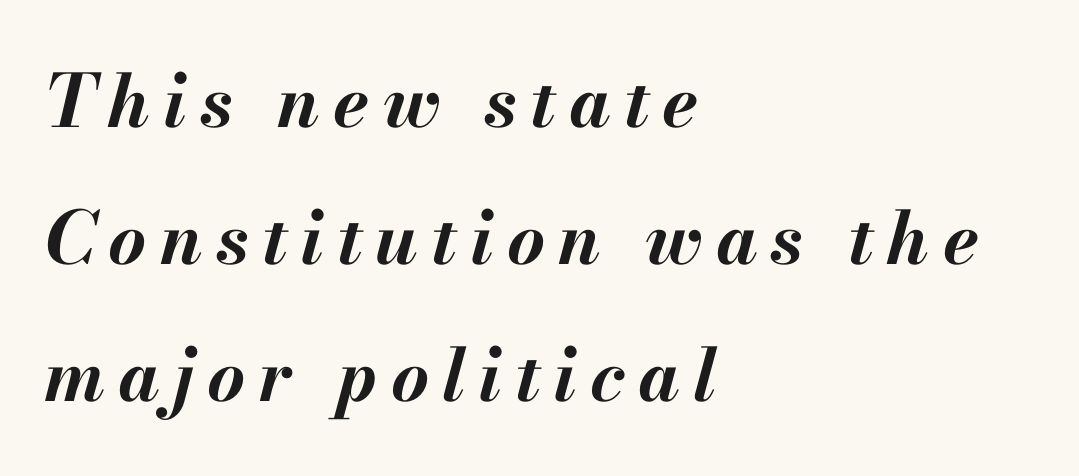
{"italic": "yes", "lean": "right", "slant_degrees": 13, "bold": "yes", "weight": "bold", "width": "normal", "stroke_contrast": "medium", "x_height": "small", "monospaced": "no", "underline": "no", "align": "left", "line_spacing_ratio": 1.88, "glyph_px": 73}
